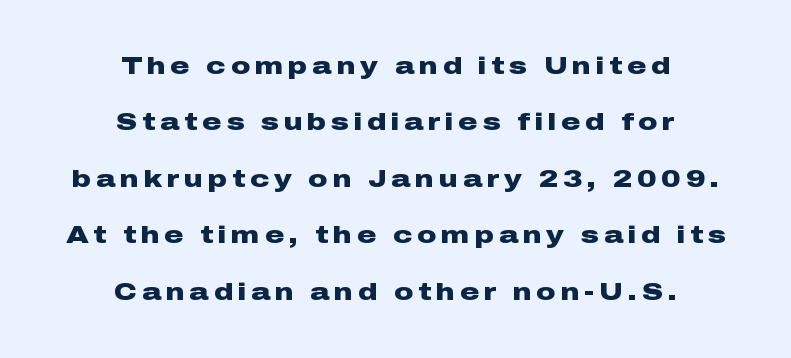
The image shows 24 px bold type, upright; set centered, loose line spacing (2.35x), unusually wide letter spacing (+0.2 em), not underlined.
